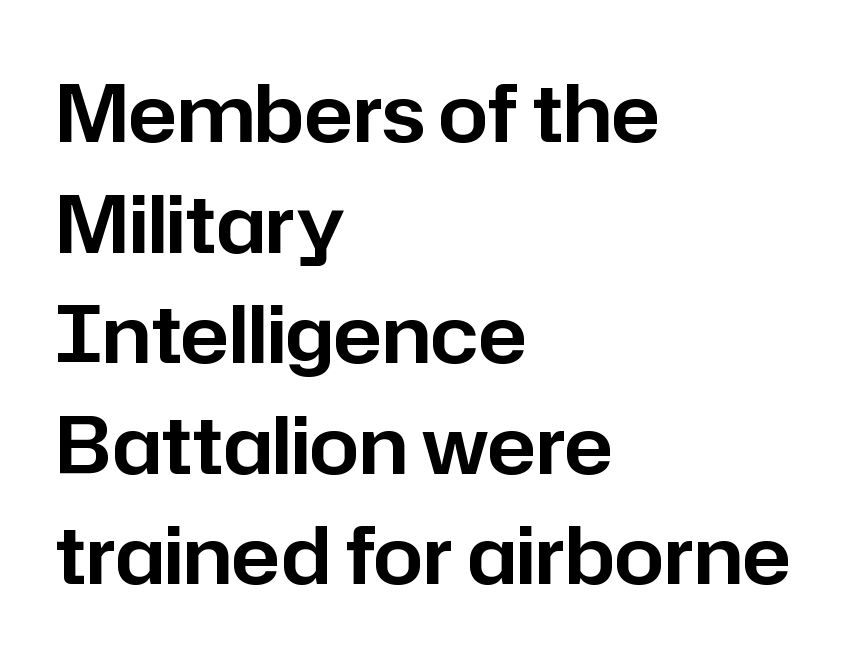
{"serif": "no", "italic": "no", "width": "normal", "stroke_contrast": "low", "x_height": "medium", "monospaced": "no", "underline": "no", "align": "left", "line_spacing": "normal", "line_spacing_ratio": 1.4, "letter_spacing": "normal", "letter_spacing_em": 0.0, "glyph_px": 79}
